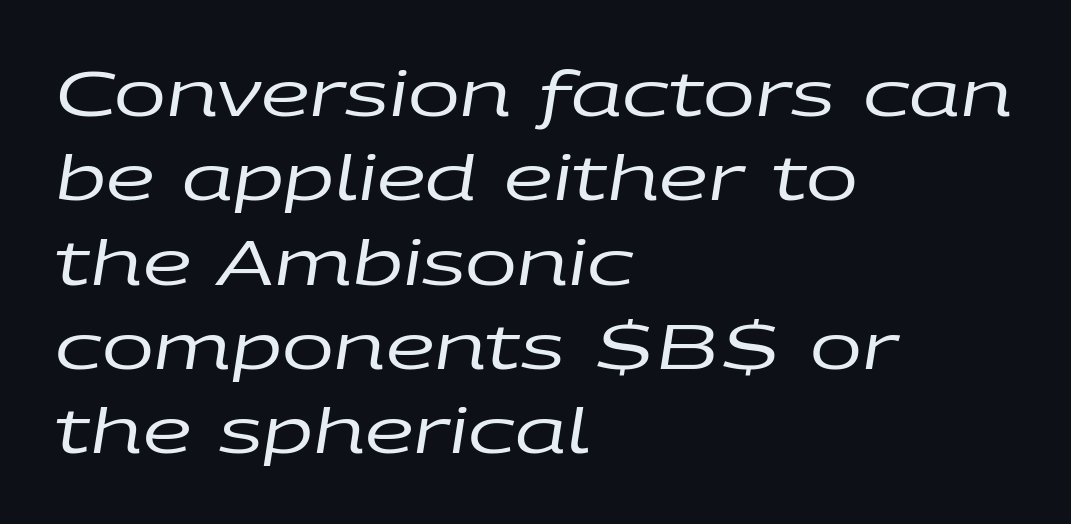
Q: Is the text bold? A: No.
Q: Is the text italic (slanted)? A: Yes, it leans right by about 9 degrees.
Q: Is the text underlined? A: No.
Q: How is the paragraph aligned? A: Left-aligned.
Q: Is the spacing between letters normal or unusually wide? A: Normal.
Q: Is the spacing between lines tight, normal or loose? A: Normal.
Q: Width (condensed, normal, or wide)? A: Wide.
Q: Stroke contrast? A: Low.
Q: x-height? A: Large.
Q: Monospaced? A: No.
